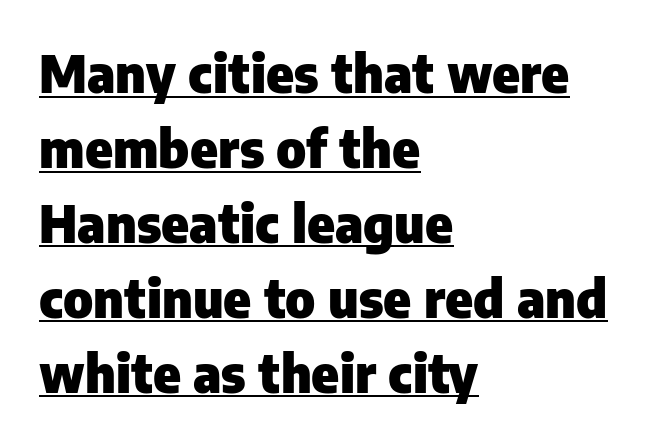
This rendering uses left alignment, leaving the right contour irregular. The letters sit at their default tracking, neither squeezed nor spread. Each letter keeps its own natural width here, so spacing adapts to shape. The rendered words wear a rule along their underside. Heavy-handed strokes throughout: this text is bold.
